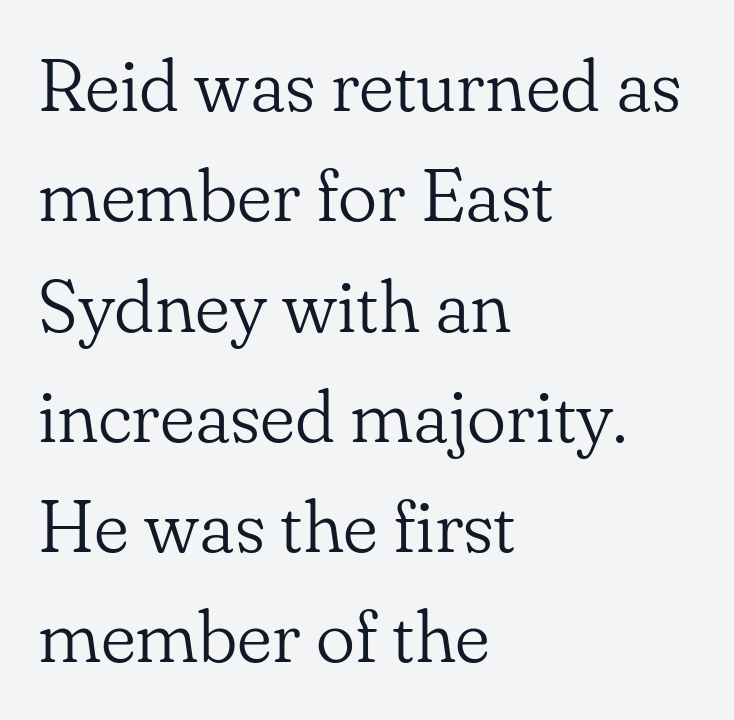
Q: Is the text bold? A: No.
Q: Is the text italic (slanted)? A: No, it is upright.
Q: Is the typeface a serif or a sans-serif typeface? A: Serif.
Q: Is the text underlined? A: No.
Q: How is the paragraph aligned? A: Left-aligned.
Q: Is the spacing between letters normal or unusually wide? A: Normal.
Q: Is the spacing between lines tight, normal or loose? A: Normal.
Q: Width (condensed, normal, or wide)? A: Normal.
Q: Stroke contrast? A: Low.
Q: x-height? A: Small.
Q: Monospaced? A: No.
